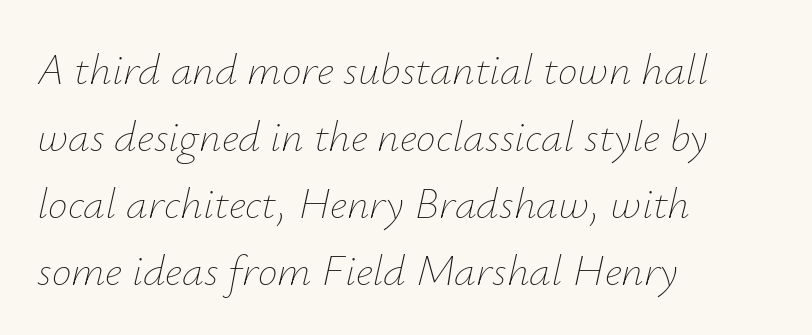
Each letter keeps its own natural width here, so spacing adapts to shape. These lines are set flush left with a ragged right edge. The typography opts for an oblique posture over an upright one. Characters follow at the spacing the type designer built in.
